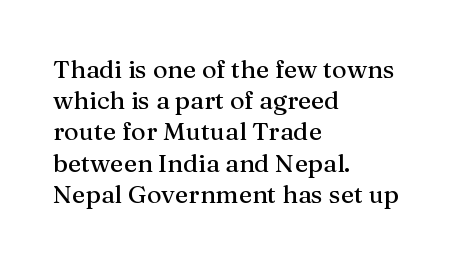
The image shows 25 px text type, upright; set left-aligned, normal line spacing (1.25x), normal letter spacing, not underlined.
